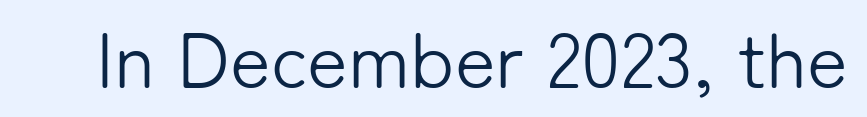
{"serif": "no", "italic": "no", "bold": "no", "weight": "light", "width": "normal", "stroke_contrast": "low", "x_height": "medium", "monospaced": "no", "underline": "no", "letter_spacing": "normal", "letter_spacing_em": 0.0, "glyph_px": 78}
